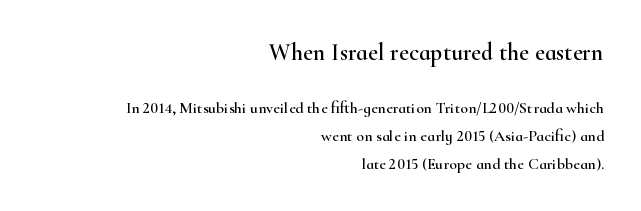
{"italic": "no", "underline": "no", "align": "right", "line_spacing_ratio": 1.74, "letter_spacing": "normal", "letter_spacing_em": 0.0, "larger_block": "first", "size_ratio": 1.5, "glyph_px": 24}
